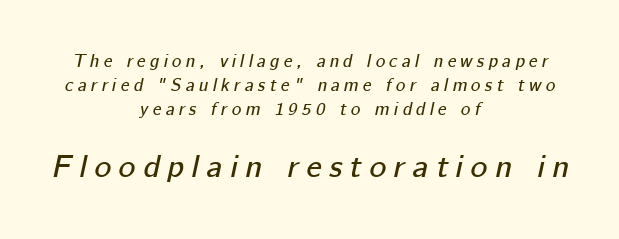
The later block is typeset at a bigger size than the earlier block. Leading matches the norm, producing a regular column. Honestly, the letter spacing is so wide it's the main thing you notice. Italic: yes, the glyphs are oblique. Check the space under the baseline: it is left empty.
